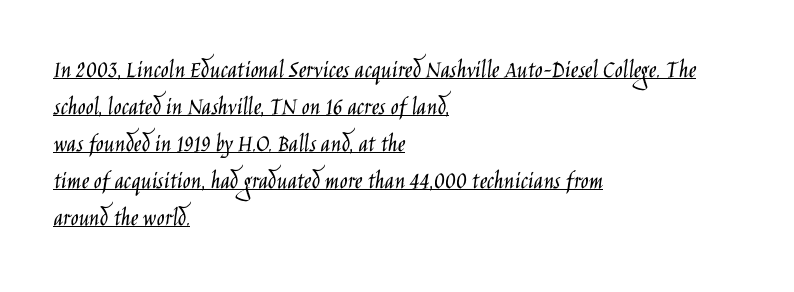
Q: Is the text bold? A: No.
Q: Is the text italic (slanted)? A: Yes.
Q: Is the text underlined? A: Yes.
Q: How is the paragraph aligned? A: Left-aligned.
Q: Is the spacing between letters normal or unusually wide? A: Normal.
Q: Is the spacing between lines tight, normal or loose? A: Normal.
